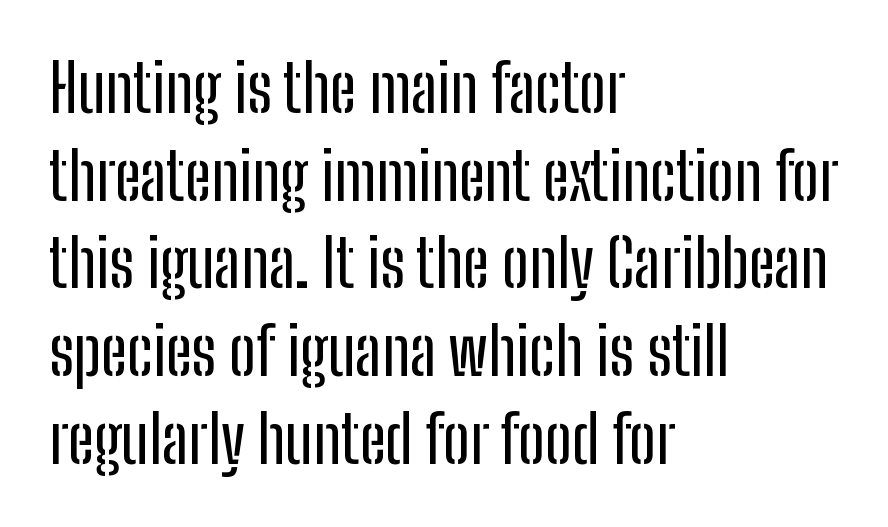
Q: Is the text italic (slanted)? A: No, it is upright.
Q: Is the typeface a serif or a sans-serif typeface? A: Sans-serif.
Q: Is the text underlined? A: No.
Q: How is the paragraph aligned? A: Left-aligned.
Q: Is the spacing between letters normal or unusually wide? A: Normal.
Q: Is the spacing between lines tight, normal or loose? A: Normal.
Q: Width (condensed, normal, or wide)? A: Condensed.
Q: Stroke contrast? A: Low.
Q: x-height? A: Medium.
Q: Monospaced? A: No.
